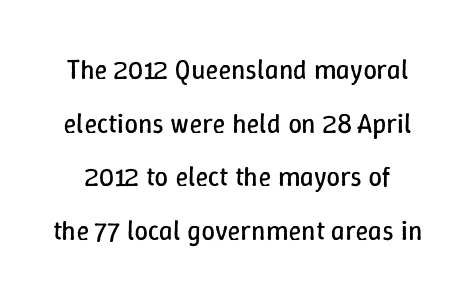
The image shows 27 px text type, upright; set loose line spacing (1.99x), normal letter spacing, not underlined.
